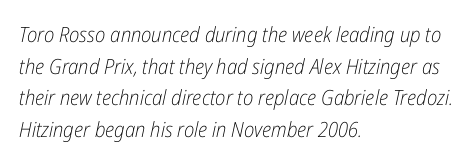
The vertical gap from one line to the next is medium. The space directly below the letters is spotless. The face looks like a standard text weight, possibly lighter. The lines in this sample share a left origin and differ only in where they stop. This sample uses an oblique cut, with every glyph tilted off the vertical. Observe the ordinary spacing: letters are neighbours, not strangers.
